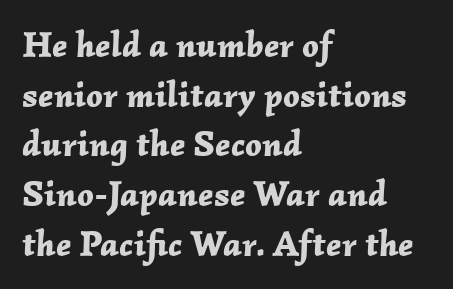
Q: Is the text bold? A: Yes.
Q: Is the text italic (slanted)? A: Yes, it leans right by about 2 degrees.
Q: Is the text underlined? A: No.
Q: How is the paragraph aligned? A: Left-aligned.
Q: Is the spacing between letters normal or unusually wide? A: Normal.
Q: Is the spacing between lines tight, normal or loose? A: Normal.
Q: Width (condensed, normal, or wide)? A: Normal.
Q: Stroke contrast? A: Low.
Q: x-height? A: Medium.
Q: Monospaced? A: No.
